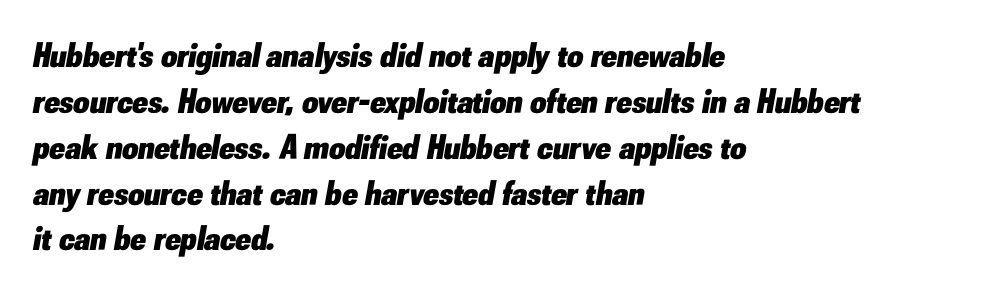
{"italic": "yes", "lean": "right", "slant_degrees": 10, "bold": "yes", "weight": "heavy", "width": "normal", "stroke_contrast": "low", "x_height": "small", "monospaced": "no", "underline": "no", "align": "left", "line_spacing": "normal", "line_spacing_ratio": 1.31, "letter_spacing": "normal", "letter_spacing_em": 0.0, "glyph_px": 35}
